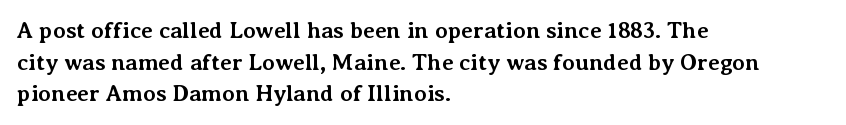
{"italic": "no", "bold": "yes", "underline": "no", "align": "left", "line_spacing": "normal", "line_spacing_ratio": 1.37, "letter_spacing": "normal", "letter_spacing_em": 0.0, "glyph_px": 23}
